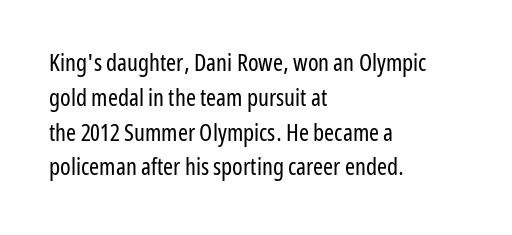
The image shows 24 px text type, upright; set left-aligned, normal line spacing (1.45x), normal letter spacing, not underlined.
